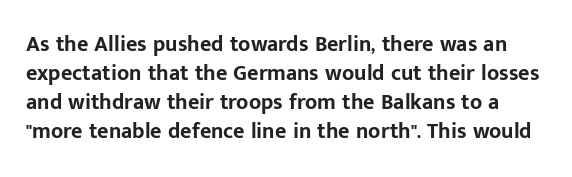
{"italic": "no", "bold": "yes", "underline": "no", "line_spacing": "normal", "line_spacing_ratio": 1.32, "letter_spacing": "normal", "letter_spacing_em": 0.0, "glyph_px": 22}
